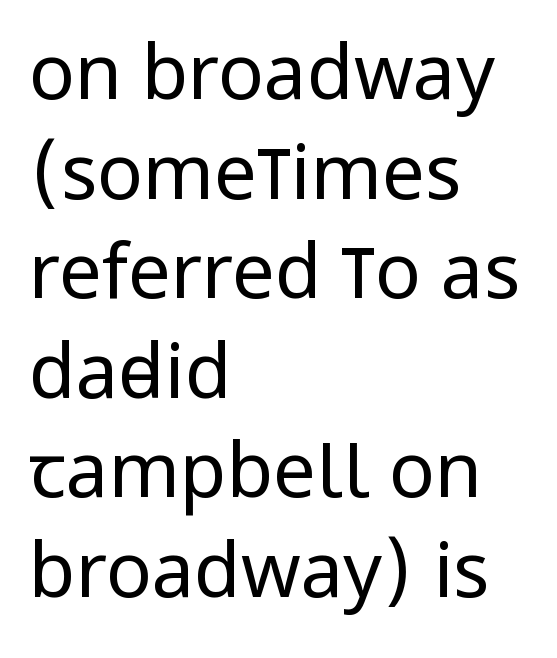
Q: Is the text bold? A: No.
Q: Is the text italic (slanted)? A: No, it is upright.
Q: Is the typeface a serif or a sans-serif typeface? A: Sans-serif.
Q: Is the text underlined? A: No.
Q: How is the paragraph aligned? A: Left-aligned.
Q: Is the spacing between letters normal or unusually wide? A: Normal.
Q: Is the spacing between lines tight, normal or loose? A: Normal.
Q: Width (condensed, normal, or wide)? A: Condensed.
Q: Stroke contrast? A: Low.
Q: x-height? A: Large.
Q: Monospaced? A: No.
